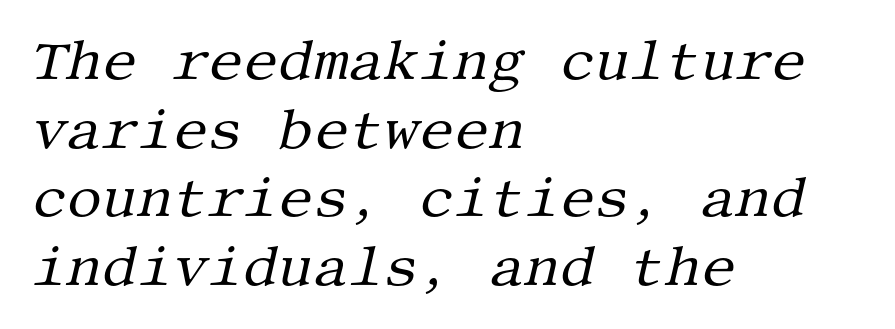
The image shows 55 px regular-weight serif type, italic (leaning right); set left-aligned, normal line spacing (1.25x), normal letter spacing, not underlined; medium stroke contrast and a large x-height.
